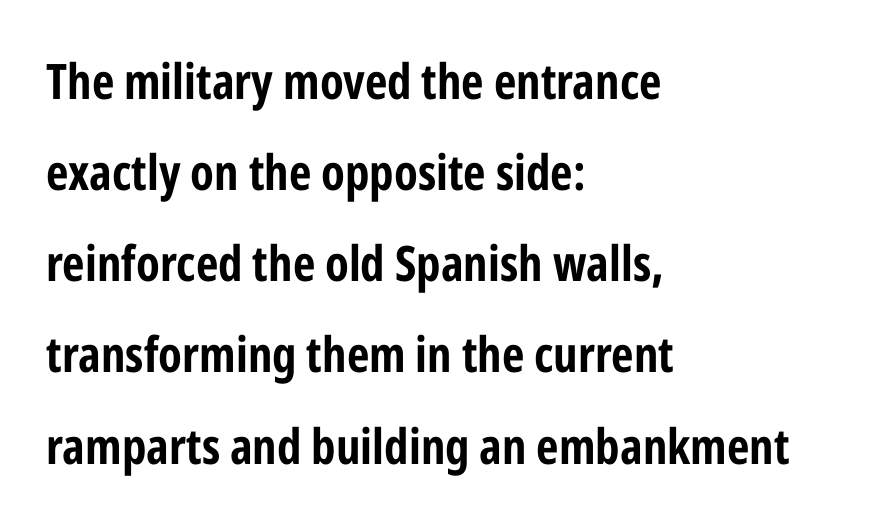
{"serif": "no", "italic": "no", "bold": "yes", "weight": "bold", "width": "condensed", "stroke_contrast": "low", "x_height": "medium", "monospaced": "no", "underline": "no", "align": "left", "line_spacing_ratio": 1.86, "letter_spacing": "normal", "letter_spacing_em": 0.0, "glyph_px": 49}
